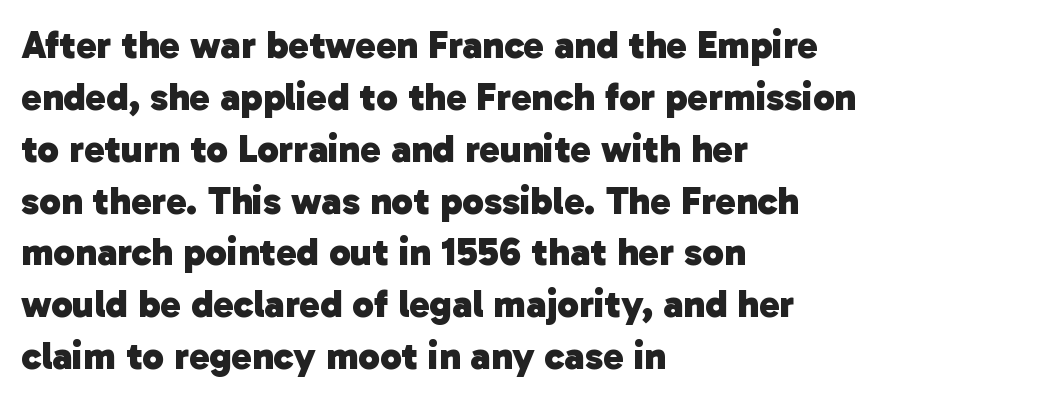
The image shows 39 px heavy sans-serif type; set left-aligned, normal line spacing (1.33x), normal letter spacing, not underlined; low stroke contrast and a medium x-height.
